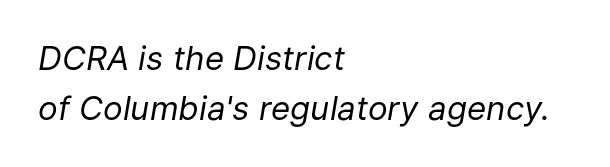
The image shows 33 px regular-weight type, italic (leaning right); set left-aligned, normal line spacing (1.53x), normal letter spacing, not underlined; low stroke contrast and a medium x-height.
